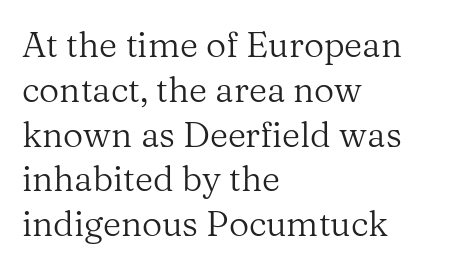
The image shows 35 px regular-weight serif type, upright; set left-aligned, normal line spacing (1.28x), normal letter spacing, not underlined; medium stroke contrast and a medium x-height.
